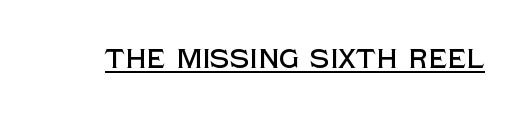
{"italic": "no", "underline": "yes", "letter_spacing": "normal", "letter_spacing_em": 0.0, "glyph_px": 27}
